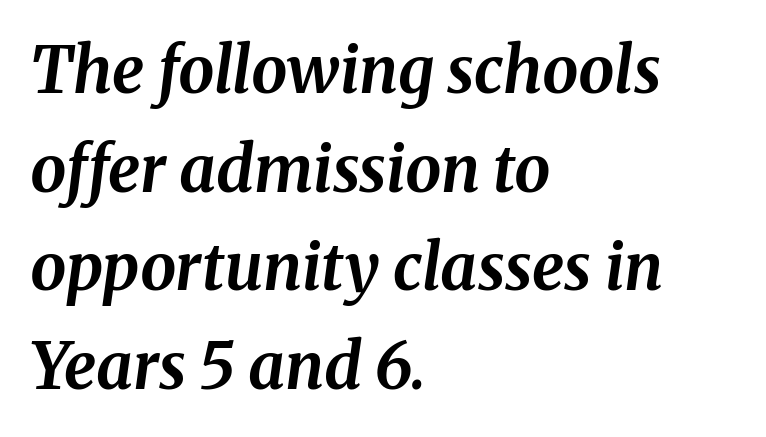
The image shows 64 px bold type, italic (leaning right); set left-aligned, normal line spacing (1.54x), normal letter spacing, not underlined; medium stroke contrast and a medium x-height.
